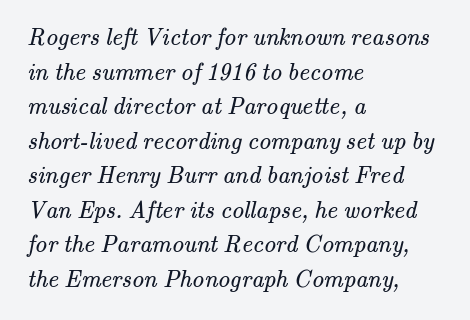
Q: Is the text bold? A: No.
Q: Is the text underlined? A: No.
Q: How is the paragraph aligned? A: Left-aligned.
Q: Is the spacing between letters normal or unusually wide? A: Normal.
Q: Is the spacing between lines tight, normal or loose? A: Normal.
